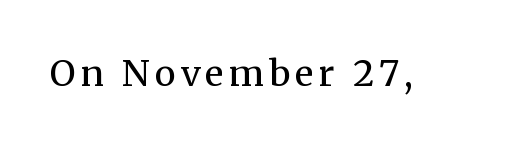
Is this a fixed-width face? No — the glyphs have proportional, varying widths. This sample uses an upright cut, with every glyph sitting square on the baseline. This sample uses a serif face. The zone under the glyphs is completely vacant. This reads as an unemphasized weight, regular at the heaviest.
